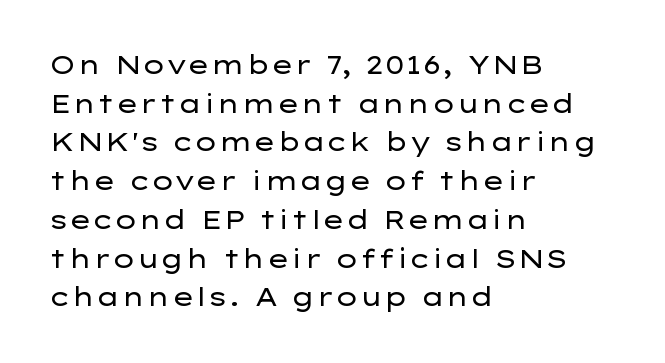
Notice how descenders clear the ascenders below comfortably — that's standard leading. Posture: vertical. Letter spacing: default. This rendering uses left alignment, leaving the right contour irregular.
